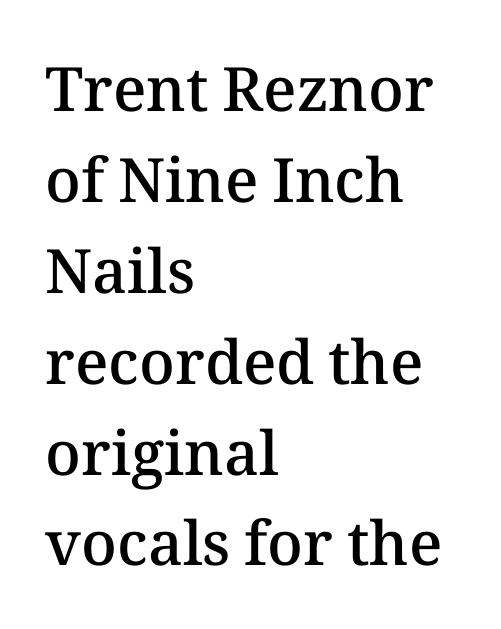
Italic? Not at all — the glyphs are vertical. Caption: standard tracking, unaltered. The line-height multiplier appears to be the usual default. Lines of text with bare space underneath.
